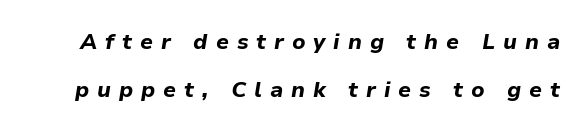
Q: Is the text bold? A: Yes.
Q: Is the text italic (slanted)? A: Yes, it leans right by about 9 degrees.
Q: Is the text underlined? A: No.
Q: Is the spacing between letters normal or unusually wide? A: Unusually wide.
Q: Is the spacing between lines tight, normal or loose? A: Loose.
